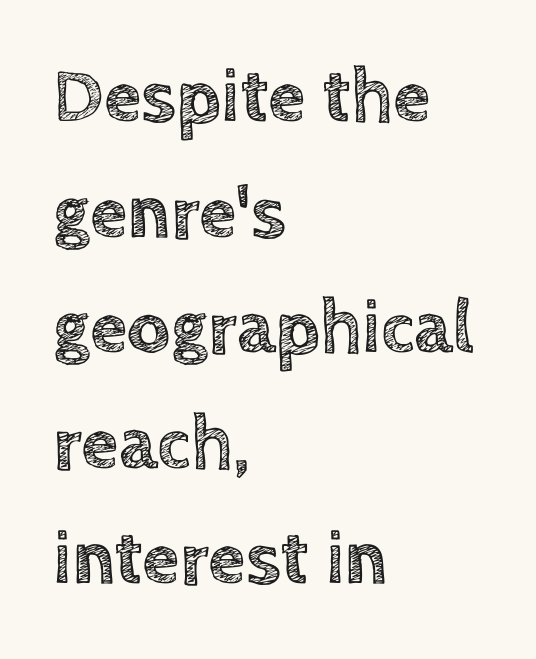
Q: Is the text italic (slanted)? A: No, it is upright.
Q: Is the text underlined? A: No.
Q: How is the paragraph aligned? A: Left-aligned.
Q: Is the spacing between letters normal or unusually wide? A: Normal.
Q: Is the spacing between lines tight, normal or loose? A: Normal.
Q: Width (condensed, normal, or wide)? A: Normal.
Q: x-height? A: Large.
Q: Monospaced? A: No.
